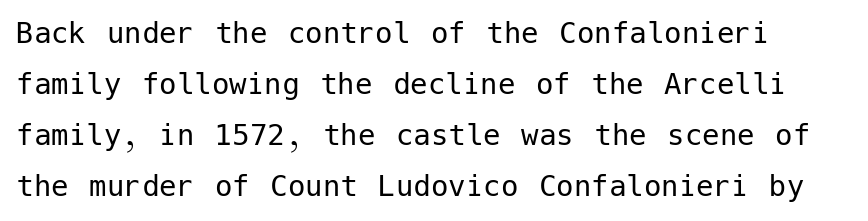
The image shows 35 px regular-weight sans-serif type, upright; set normal line spacing (1.46x), normal letter spacing, not underlined; low stroke contrast and a medium x-height.
